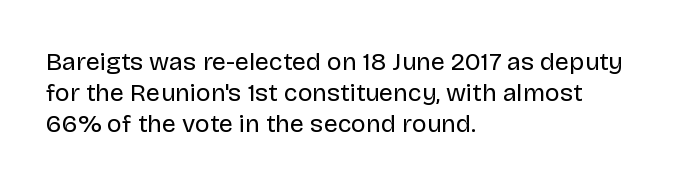
The image shows 25 px text type, upright; set left-aligned, line spacing 1.24x, normal letter spacing, not underlined.
